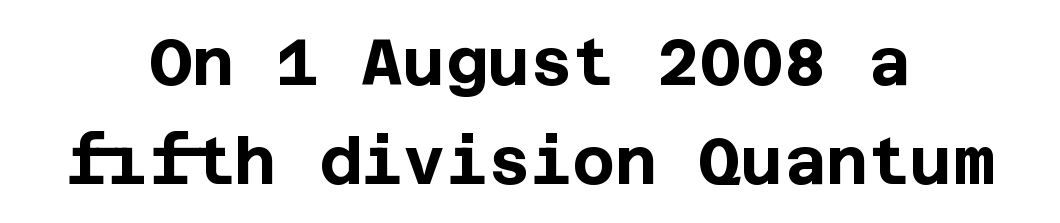
The image shows 65 px bold sans-serif type, upright; set centered, normal line spacing (1.52x), normal letter spacing, not underlined; low stroke contrast and a large x-height.
